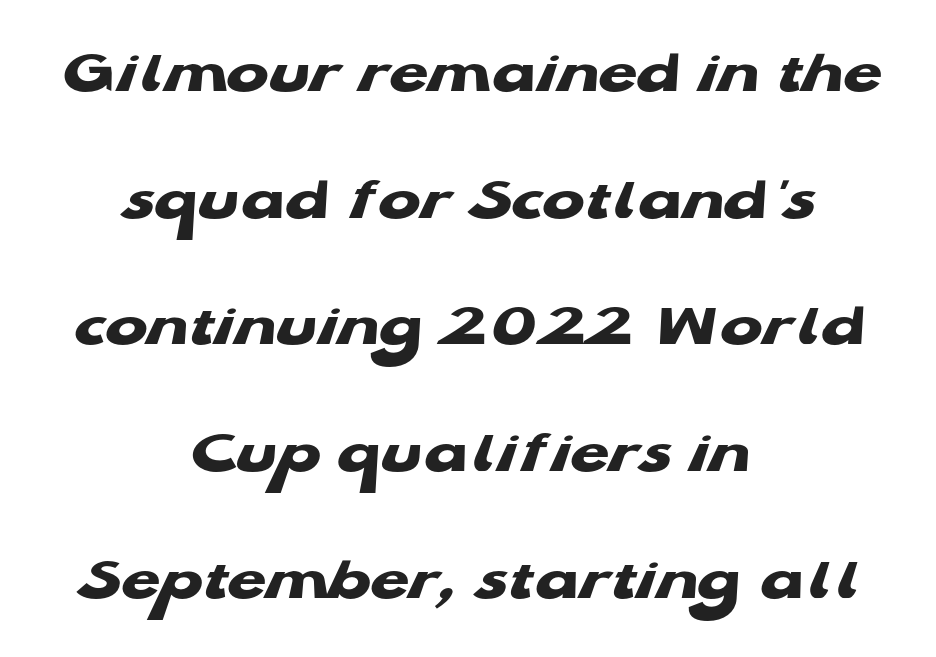
Vertical spacing — loose. Is this a fixed-width face? No — the glyphs have proportional, varying widths. The characters look thick and weighty, a clear bold. These lines stack symmetrically, like a column narrowing and widening about its center. You can tell from the bare stems that sans-serif type was used.
